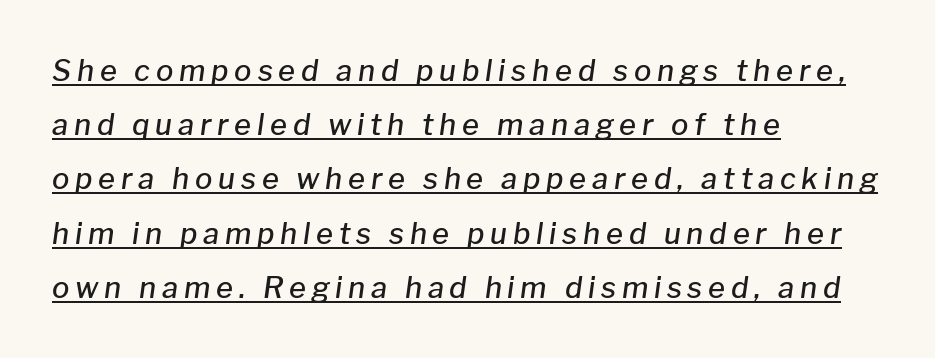
Q: Is the text bold? A: Semi-bold.
Q: Is the text italic (slanted)? A: Yes, it leans right by about 8 degrees.
Q: Is the text underlined? A: Yes.
Q: How is the paragraph aligned? A: Left-aligned.
Q: Is the spacing between letters normal or unusually wide? A: Unusually wide.
Q: Width (condensed, normal, or wide)? A: Normal.
Q: Stroke contrast? A: Low.
Q: x-height? A: Medium.
Q: Monospaced? A: No.
